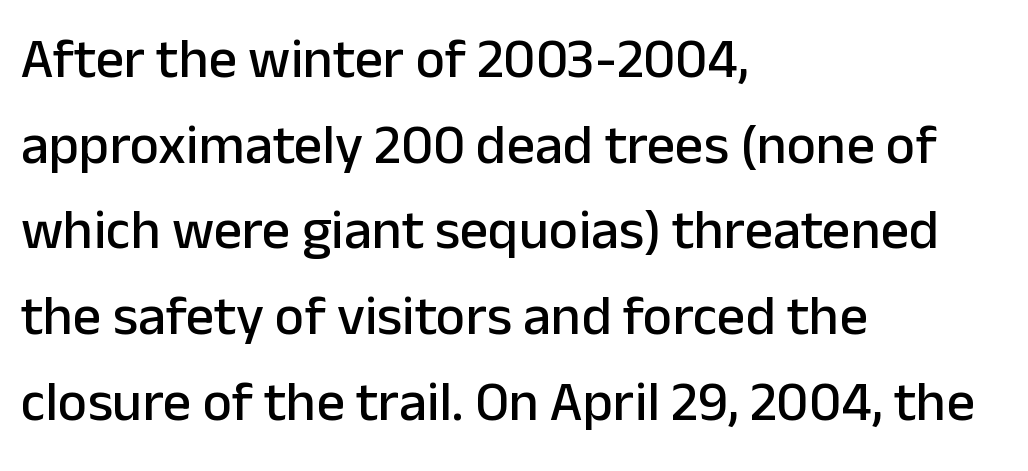
The image shows 56 px sans-serif type, upright; set left-aligned, normal line spacing (1.53x), normal letter spacing, not underlined; low stroke contrast and a medium x-height.
